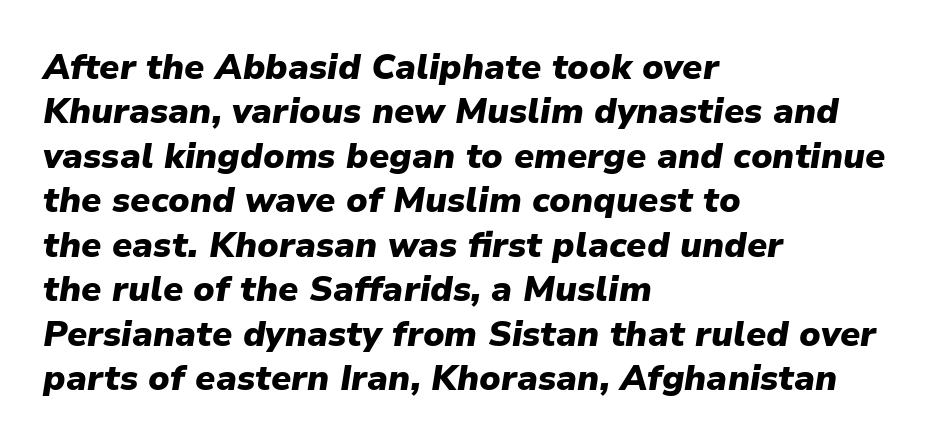
Heavy-handed strokes throughout: this text is bold. Typeset ragged right — the left edge is the straight one. Compared with ordinary roman type, these characters are visibly tilted. Only glyphs here, with clear space below each row.
